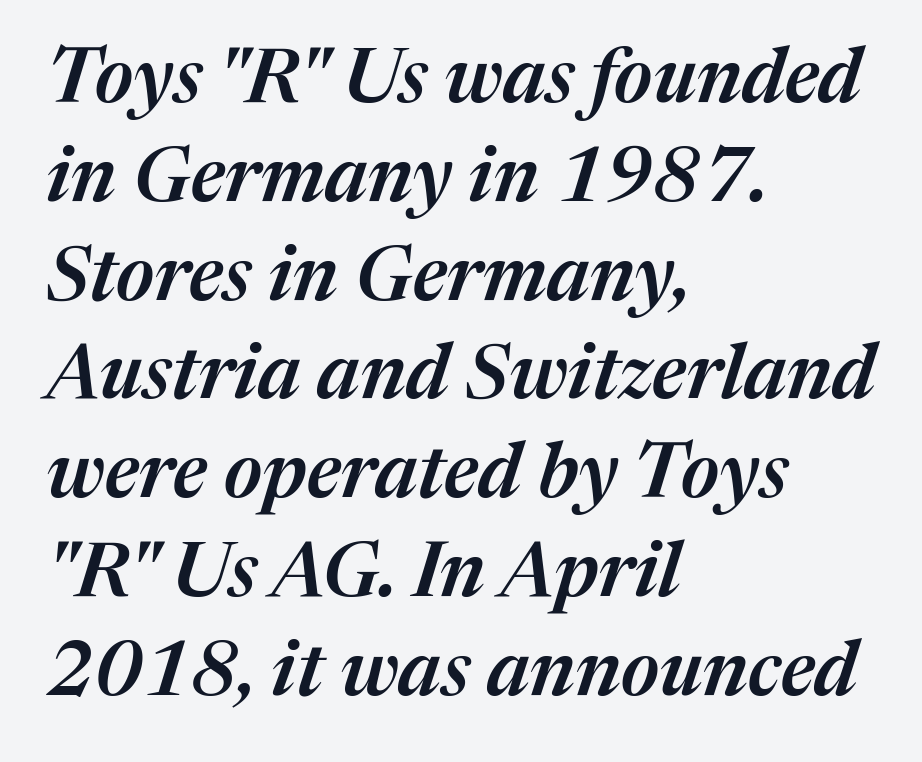
These lines carry some extra weight — a demibold, not a full bold. How are the letters spaced? Ordinarily, with no added tracking. Beneath every word, the page is bare. Reading down the block, your eye returns to a fixed left position each line. Spacing verdict: proportional, widths tailored to each character.
